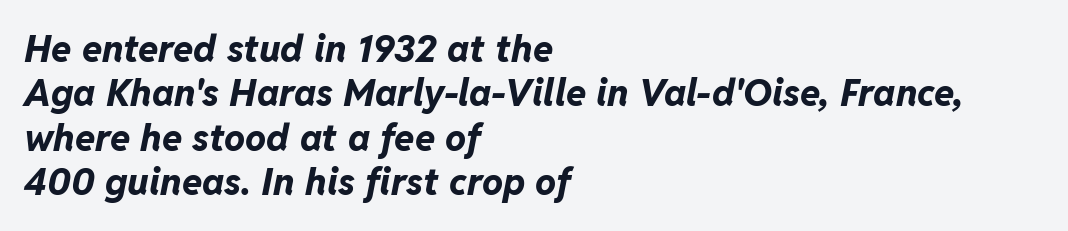
{"italic": "yes", "lean": "right", "slant_degrees": 11, "bold": "yes", "weight": "bold", "width": "normal", "stroke_contrast": "low", "x_height": "medium", "monospaced": "no", "underline": "no", "align": "left", "line_spacing_ratio": 1.2, "letter_spacing": "normal", "letter_spacing_em": 0.0, "glyph_px": 37}
